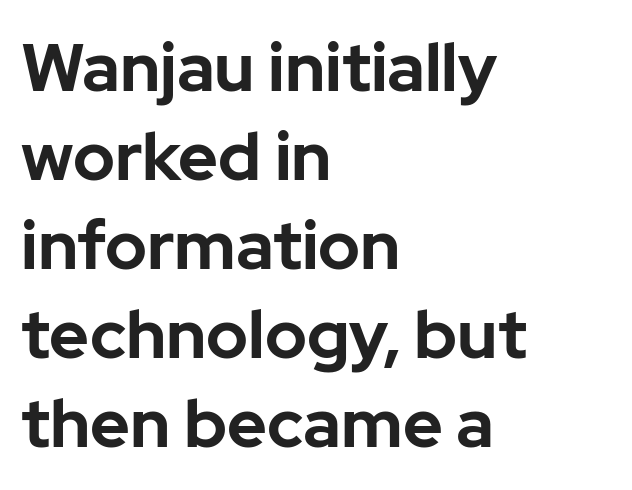
The image shows 68 px bold sans-serif type, upright; set left-aligned, normal line spacing (1.31x), normal letter spacing, not underlined; low stroke contrast and a medium x-height.
